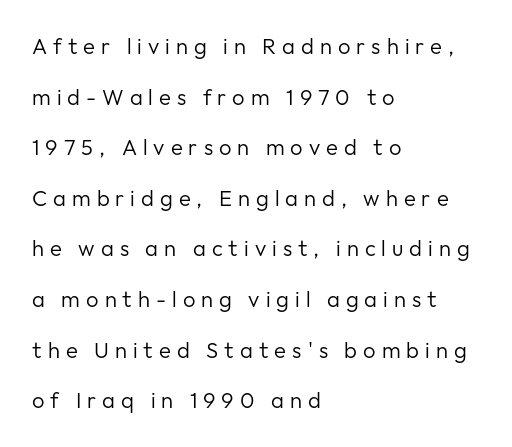
{"italic": "no", "bold": "no", "underline": "no", "align": "left", "line_spacing": "loose", "line_spacing_ratio": 2.3, "letter_spacing": "wide", "letter_spacing_em": 0.27, "glyph_px": 22}
